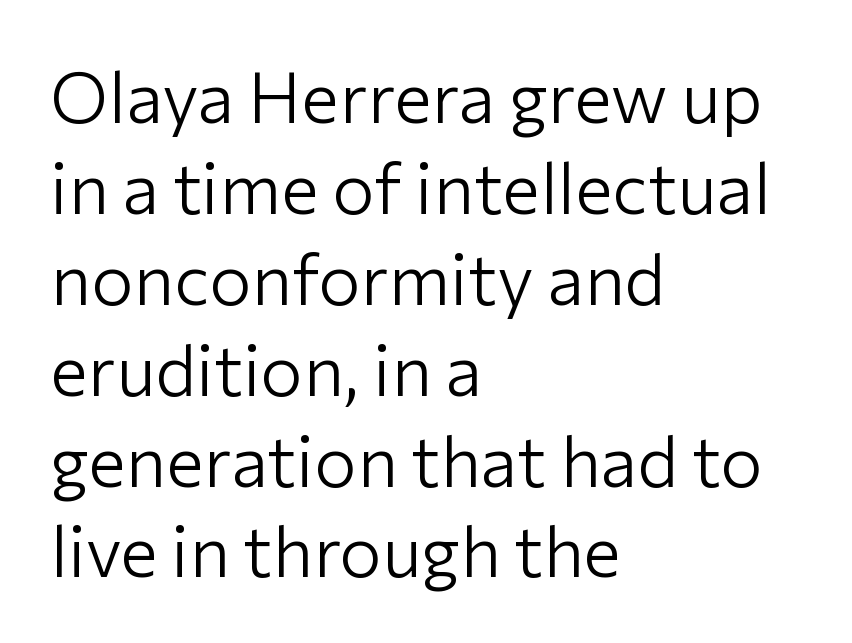
{"serif": "no", "italic": "no", "bold": "no", "weight": "light", "width": "normal", "stroke_contrast": "low", "x_height": "medium", "monospaced": "no", "underline": "no", "align": "left", "line_spacing": "normal", "line_spacing_ratio": 1.28, "letter_spacing": "normal", "letter_spacing_em": 0.0, "glyph_px": 71}
